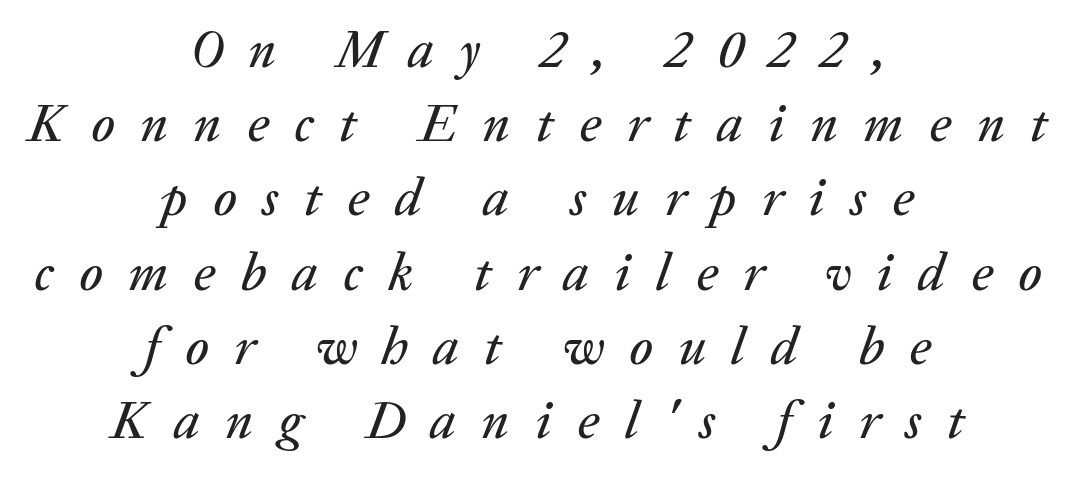
Students, note that the glyphs here are deliberately spaced far apart. A clean baseline with only descenders dipping below it. Interline gaps are of average width in this sample. The whole block is typeset with a tilt. Neither beginnings nor endings align; midpoints do. Think of a printed novel: that variable character pitch is what you see here.
